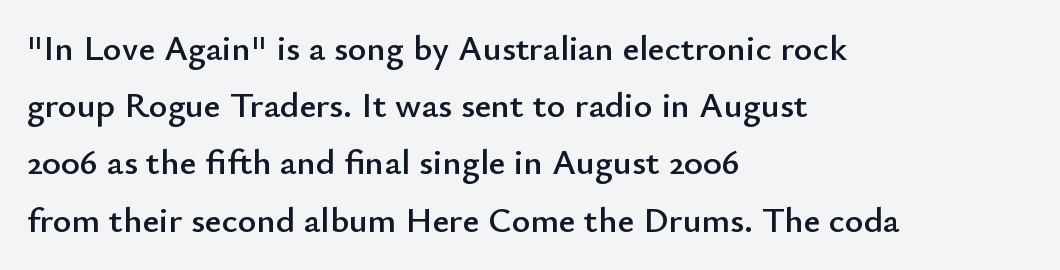
Q: Is the text italic (slanted)? A: No, it is upright.
Q: Is the typeface a serif or a sans-serif typeface? A: Sans-serif.
Q: Is the text underlined? A: No.
Q: How is the paragraph aligned? A: Left-aligned.
Q: Is the spacing between letters normal or unusually wide? A: Normal.
Q: Is the spacing between lines tight, normal or loose? A: Normal.
Q: Width (condensed, normal, or wide)? A: Normal.
Q: Stroke contrast? A: Low.
Q: x-height? A: Small.
Q: Monospaced? A: No.
